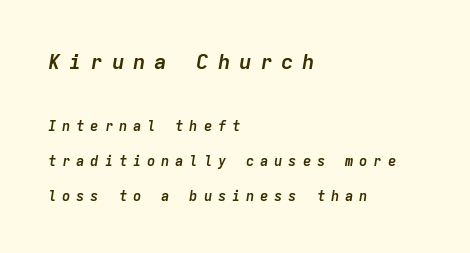
Q: Is the text bold? A: Yes.
Q: Is the text italic (slanted)? A: Yes, it leans right by about 9 degrees.
Q: Is the text underlined? A: No.
Q: How is the paragraph aligned? A: Left-aligned.
Q: Is the spacing between letters normal or unusually wide? A: Unusually wide.
Q: Is the spacing between lines tight, normal or loose? A: Loose.
Q: Which block of text is set in a larger size, the first (top) or the second (bottom)? A: The first (top) one.
